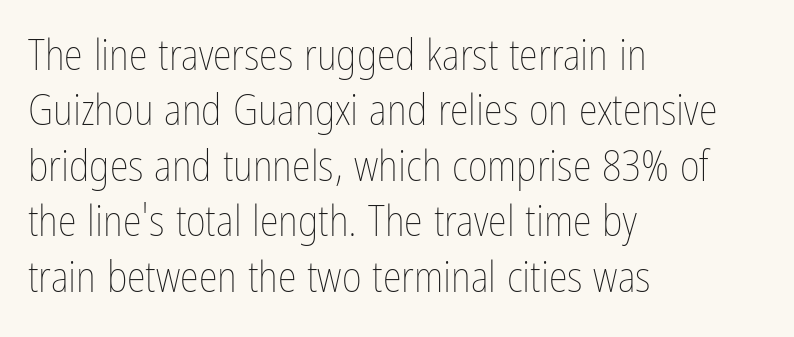
The image shows 43 px thin, condensed type, upright; set left-aligned, normal line spacing (1.29x), normal letter spacing, not underlined; low stroke contrast and a medium x-height.
